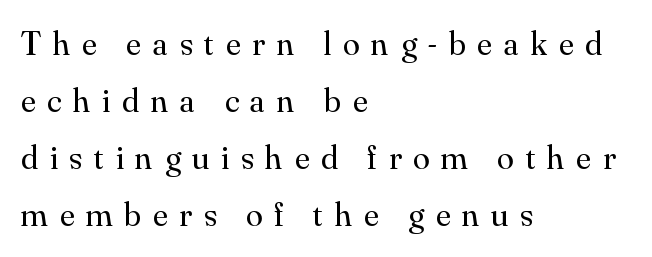
Style check: upright. The typeface chosen for these lines features serifs. Note the varied advance widths — an 'i' is clearly narrower than an 'm'. This reads as an unemphasized weight, regular at the heaviest. Teacher's note: observe the even left margin — that is flush-left alignment. Letter spacing: wide.
